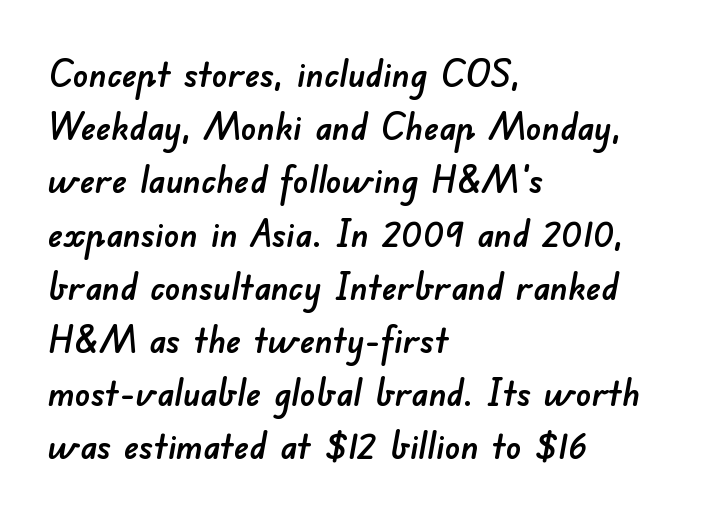
The image shows 38 px sans-serif type; set left-aligned, normal line spacing (1.4x), normal letter spacing, not underlined; low stroke contrast and a small x-height.
